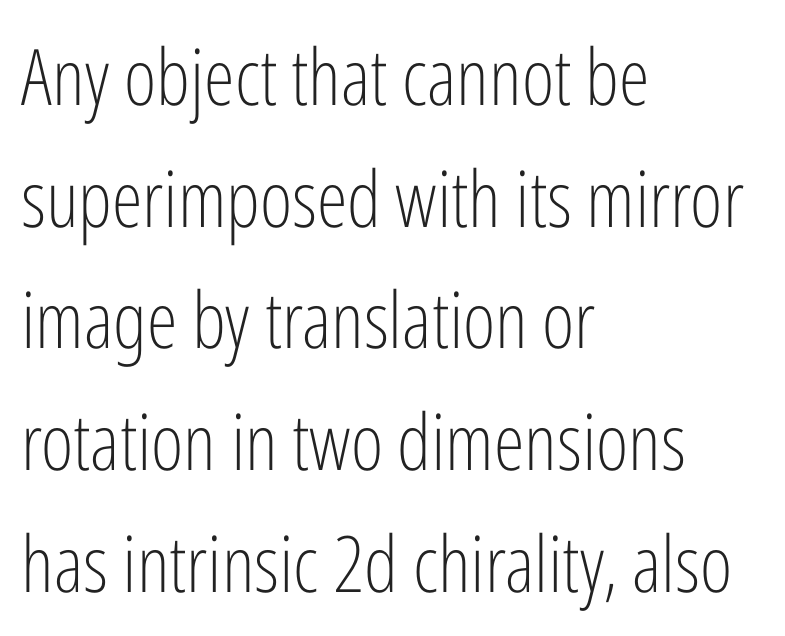
The image shows 78 px light, condensed sans-serif type, upright; set left-aligned, normal line spacing (1.56x), normal letter spacing, not underlined; low stroke contrast and a medium x-height.
